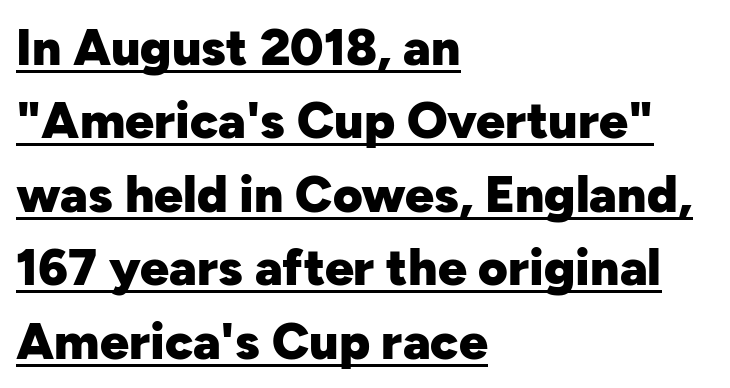
Caption: standard tracking, unaltered. Spacing verdict: proportional, widths tailored to each character. Quick note: interline space is typical. Every stem runs plumb, perpendicular to the baseline. On the weight axis this lands at bold, roughly 700. Short and long lines alike share a common starting point at left.
